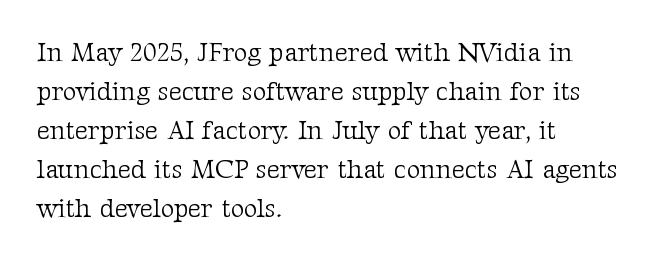
Each new line begins a customary step beneath the previous one. Students, note that the glyphs here touch the page at normal intervals. Letters rest on an invisible, unmarked baseline. Posture: upright roman.
